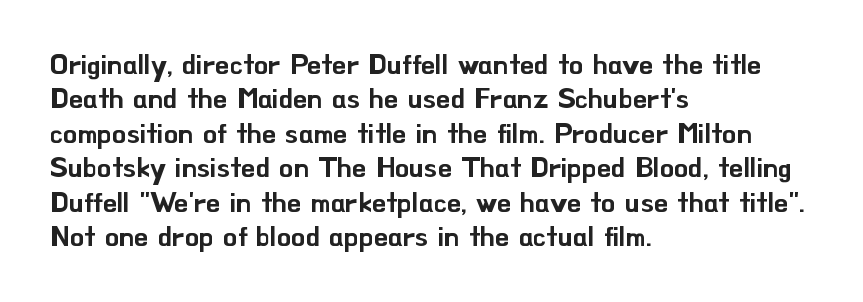
The image shows 28 px sans-serif type, upright; set left-aligned, line spacing 1.23x, normal letter spacing, not underlined; low stroke contrast and a small x-height.
